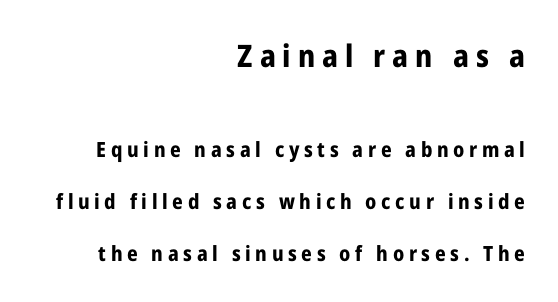
{"serif": "no", "italic": "no", "bold": "yes", "weight": "bold", "width": "condensed", "stroke_contrast": "low", "x_height": "medium", "monospaced": "no", "underline": "no", "align": "right", "line_spacing": "loose", "line_spacing_ratio": 2.47, "letter_spacing": "wide", "letter_spacing_em": 0.22, "larger_block": "first", "size_ratio": 1.48, "glyph_px": 31}
